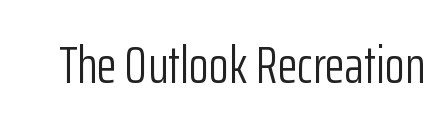
{"serif": "no", "italic": "no", "bold": "no", "weight": "light", "width": "condensed", "stroke_contrast": "low", "x_height": "medium", "monospaced": "no", "underline": "no", "letter_spacing": "normal", "letter_spacing_em": 0.0, "glyph_px": 52}
